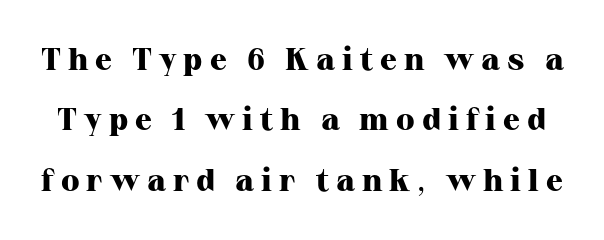
The image shows 31 px heavy serif type, upright; set loose line spacing (1.95x), unusually wide letter spacing (+0.23 em), not underlined; high stroke contrast and a medium x-height.
